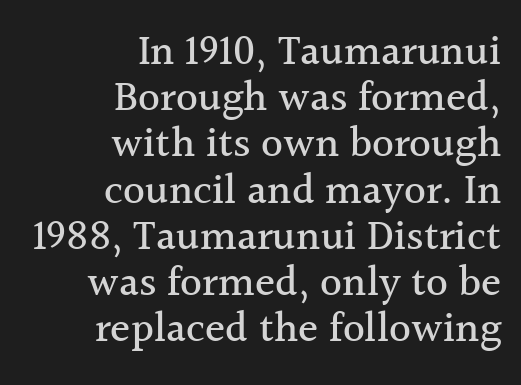
The image shows 42 px serif type, upright; set right-aligned, tight line spacing (1.1x), normal letter spacing, not underlined; a medium x-height.
